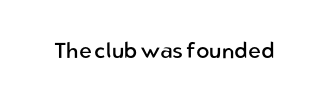
The space directly below the letters is spotless. Quick note: not italic, upright. The line texture is even and compact thanks to regular tracking. These glyphs show unthickened strokes, regular width or finer.
